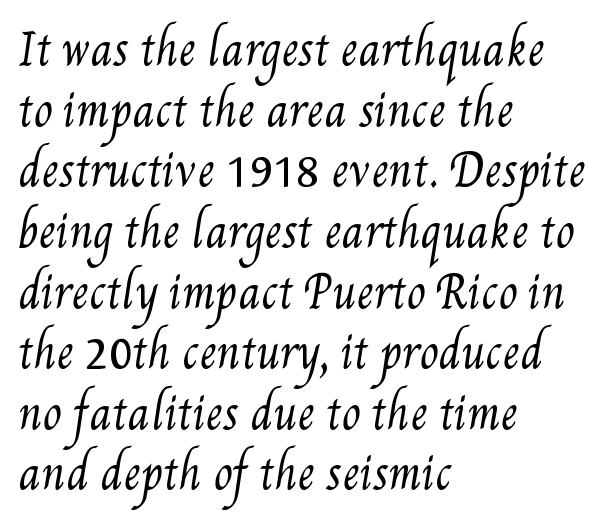
The setting favours the left margin, as ordinary paragraphs usually do. The strokes are not fattened; the text isn't bold. Proportional: the letters do not fall into vertical columns. The rows are spaced the way most documents space them. Rule under the text: the space is simply empty. The type is set solid horizontally, with unmodified tracking.
